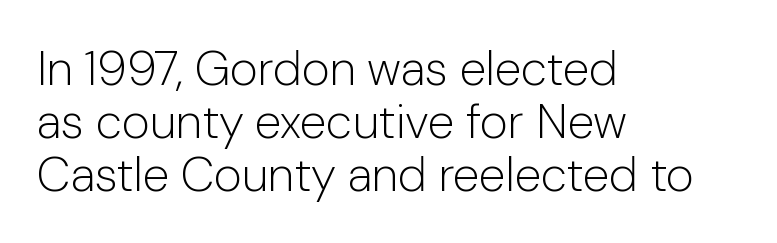
The image shows 48 px light sans-serif type, upright; set left-aligned, tight line spacing (1.1x), normal letter spacing, not underlined; low stroke contrast and a medium x-height.
